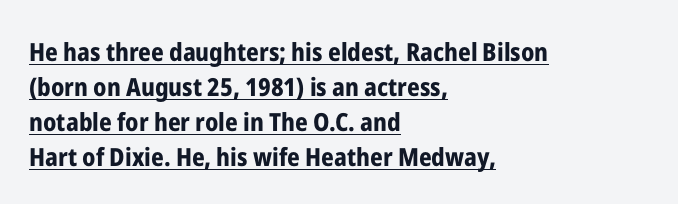
The image shows 25 px bold type, upright; set left-aligned, normal line spacing (1.4x), normal letter spacing, underlined.
